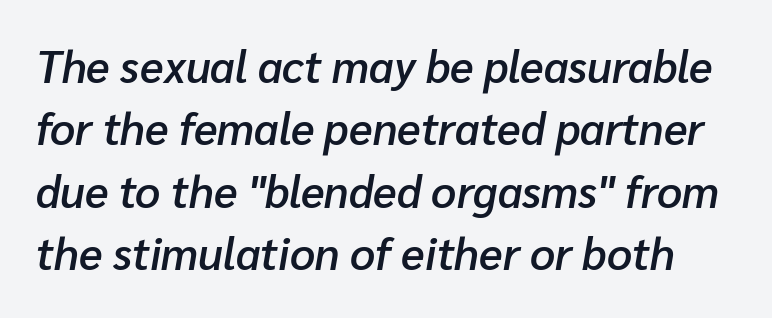
{"italic": "yes", "lean": "right", "slant_degrees": 10, "bold": "semi", "weight": "semibold", "width": "normal", "stroke_contrast": "low", "x_height": "medium", "monospaced": "no", "underline": "no", "line_spacing": "normal", "line_spacing_ratio": 1.42, "letter_spacing": "normal", "letter_spacing_em": 0.0, "glyph_px": 44}
